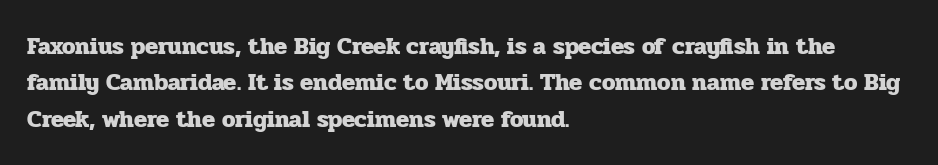
The image shows 24 px bold type, upright; set left-aligned, normal line spacing (1.52x), normal letter spacing, not underlined.
